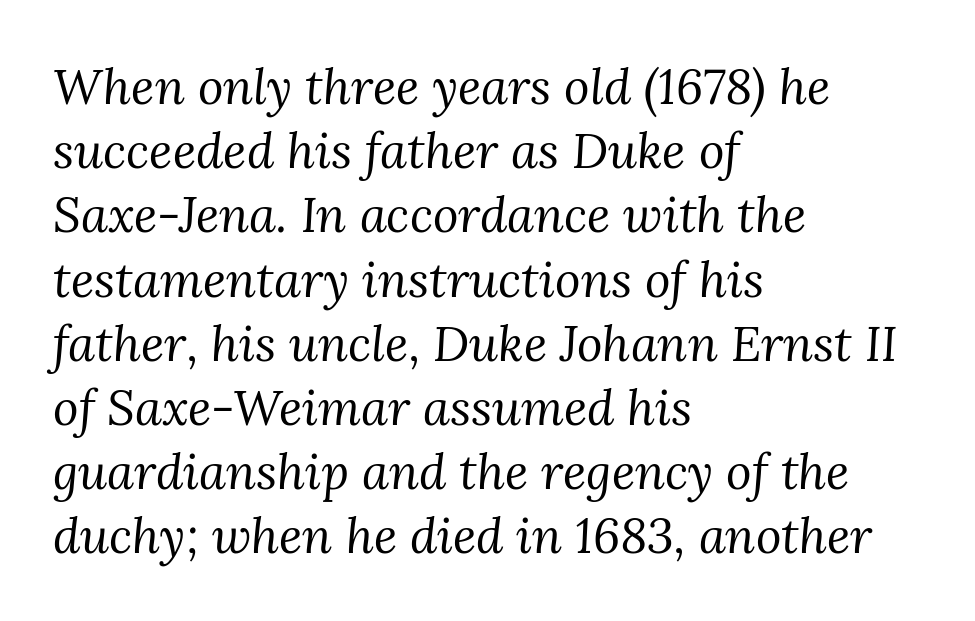
The font's italic variant was chosen for this text. Regarding serifs, this sample has them. The area under the type is left untouched. Leading: standard. This is not heavy type; no bold has been used. In terms of letterspacing, this is plain default setting.
